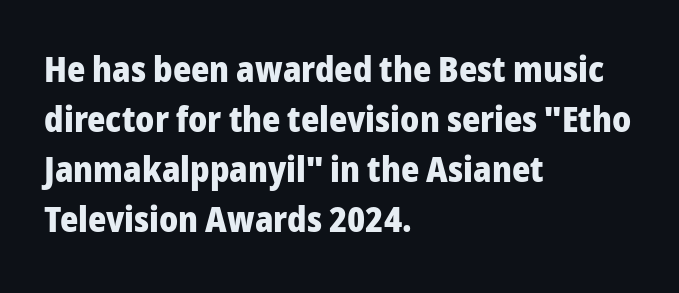
{"serif": "no", "italic": "no", "bold": "yes", "weight": "heavy", "width": "normal", "stroke_contrast": "low", "x_height": "medium", "monospaced": "no", "underline": "no", "align": "left", "line_spacing": "normal", "line_spacing_ratio": 1.43, "letter_spacing": "normal", "letter_spacing_em": 0.0, "glyph_px": 35}
